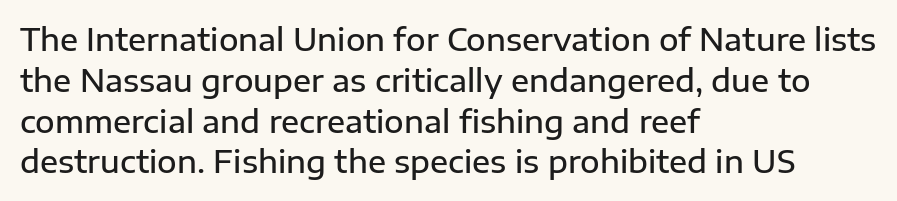
In terms of posture, this sample is upright. Every letter is mildly thick-stroked: semibold rather than bold. The face used here is proportionally spaced, like ordinary book or web type. Check where the strokes stop: nothing finishes them off — pure sans. Summary of vertical rhythm: regular, with standard interline spacing.
